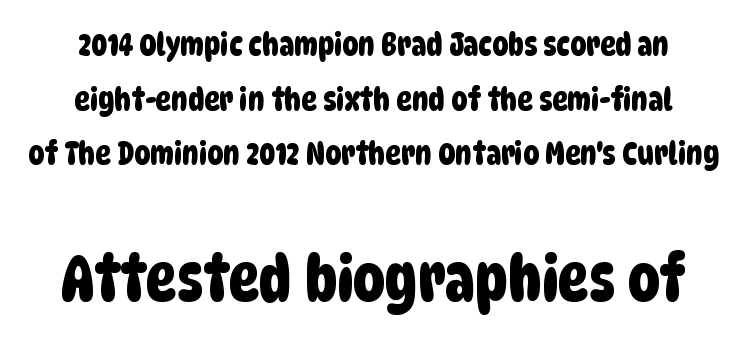
Visually, the bottom section dominates because its glyphs are scaled up. Tracking value appears to be zero — textbook default spacing. Character widths vary here, with narrow letters taking less room than wide ones. The glyphs in this specimen are sans serif. Letters rest on an invisible, unmarked baseline.
